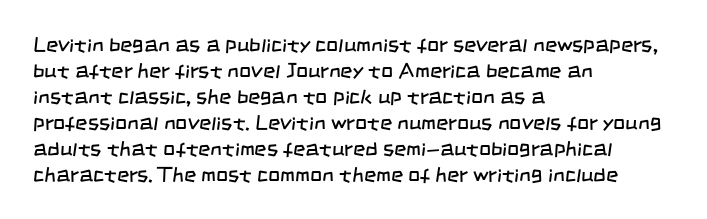
{"bold": "no", "underline": "no", "align": "left", "line_spacing_ratio": 1.24, "letter_spacing": "normal", "letter_spacing_em": 0.0, "glyph_px": 21}
